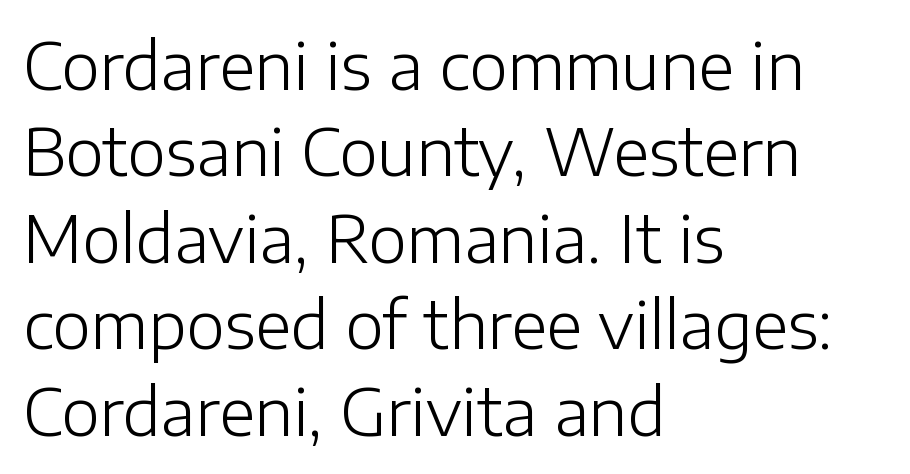
Q: Is the text bold? A: No.
Q: Is the text italic (slanted)? A: No, it is upright.
Q: Is the typeface a serif or a sans-serif typeface? A: Sans-serif.
Q: Is the text underlined? A: No.
Q: How is the paragraph aligned? A: Left-aligned.
Q: Is the spacing between letters normal or unusually wide? A: Normal.
Q: Is the spacing between lines tight, normal or loose? A: Normal.
Q: Width (condensed, normal, or wide)? A: Normal.
Q: Stroke contrast? A: Low.
Q: x-height? A: Medium.
Q: Monospaced? A: No.
